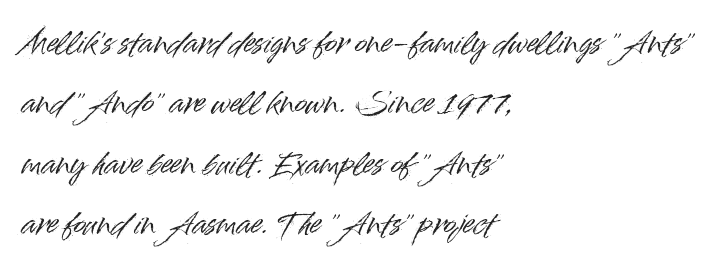
Descenders hang freely into open space. The letters carry no serifs — their stems end cleanly without finishing strokes. Does the leading feel generous? Absolutely, it's lavish. The paragraph has a hard left edge and a soft right edge. This sample has the flowing, uneven cadence of proportional lettering.
